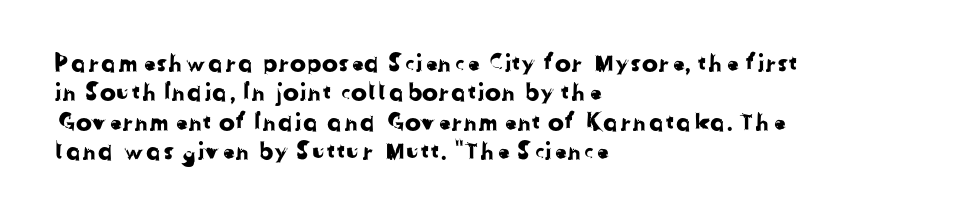
Q: Is the text underlined? A: No.
Q: How is the paragraph aligned? A: Left-aligned.
Q: Is the spacing between letters normal or unusually wide? A: Normal.
